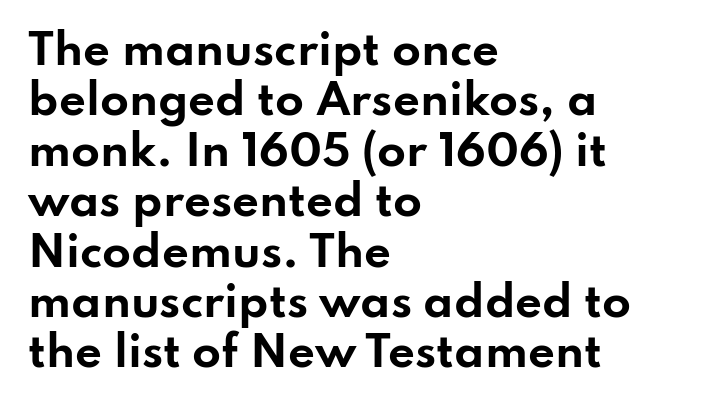
The image shows 42 px bold, wide sans-serif type, upright; set left-aligned, line spacing 1.2x, normal letter spacing, not underlined; low stroke contrast and a small x-height.
